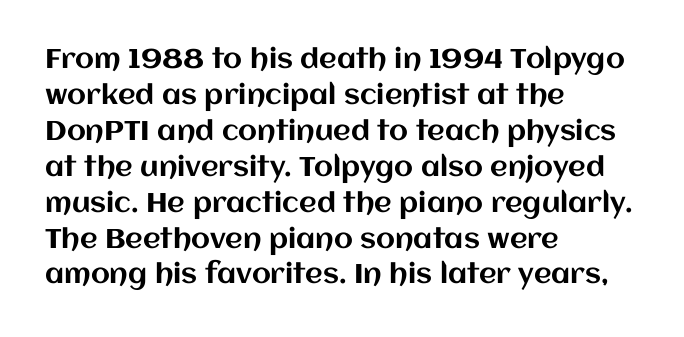
The image shows 27 px text type, upright; set left-aligned, normal line spacing (1.33x), normal letter spacing, not underlined.
